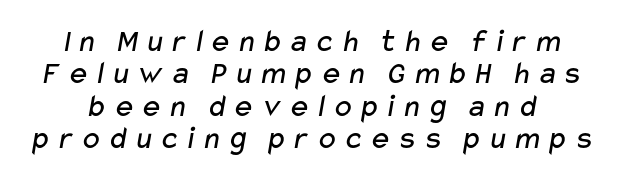
The image shows 33 px regular-weight, wide sans-serif type; set tight line spacing (0.98x), not underlined; low stroke contrast and a medium x-height.
